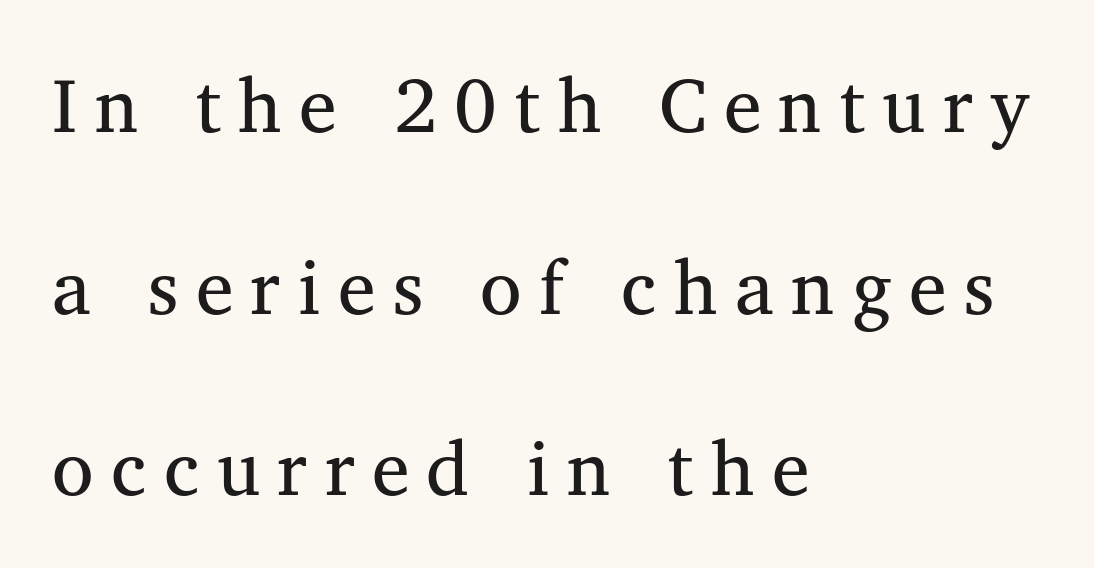
Q: Is the text bold? A: No.
Q: Is the text italic (slanted)? A: No, it is upright.
Q: Is the typeface a serif or a sans-serif typeface? A: Serif.
Q: Is the text underlined? A: No.
Q: How is the paragraph aligned? A: Left-aligned.
Q: Is the spacing between letters normal or unusually wide? A: Unusually wide.
Q: Is the spacing between lines tight, normal or loose? A: Loose.
Q: Width (condensed, normal, or wide)? A: Normal.
Q: Stroke contrast? A: Medium.
Q: x-height? A: Medium.
Q: Monospaced? A: No.
